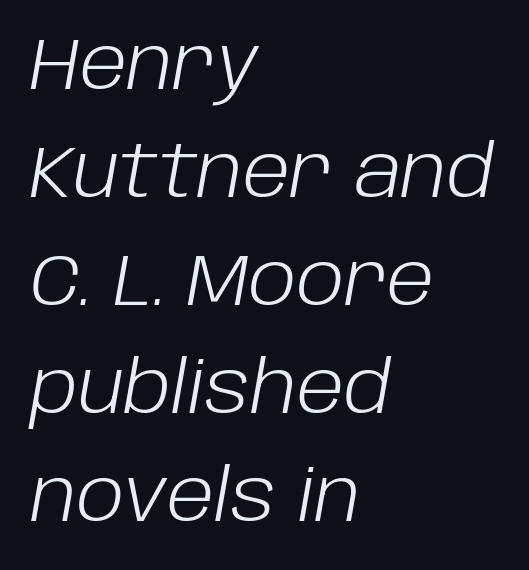
The image shows 72 px light type, italic (leaning right); set left-aligned, normal line spacing (1.5x), normal letter spacing, not underlined; low stroke contrast and a large x-height.
